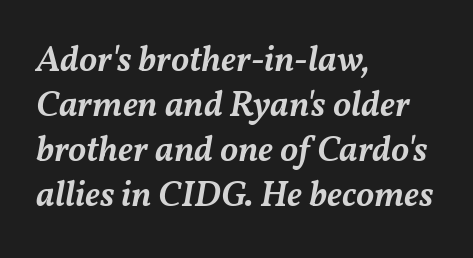
Interline gaps are of average width in this sample. Each glyph is drawn with semibold strokes, heavier than normal yet not fully bold. It's the slanting kind of type. The words here are not underlined. Honestly, the letter spacing is just normal — you wouldn't notice it. A student would call this left alignment; a typographer would say flush left, rag right.
